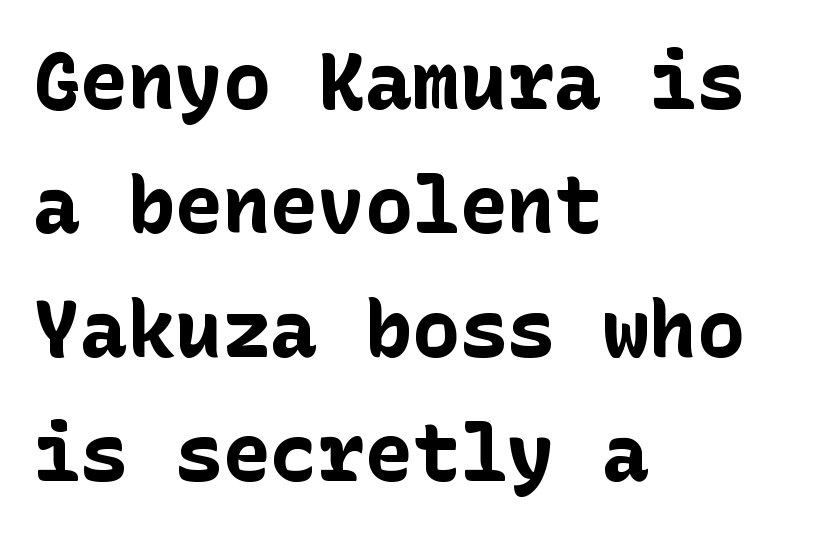
Compared with a centered layout, this one pins lines to the left instead. The space beneath each line is pristine and unruled. A typesetter would mark this as roman, not italic. Notice how descenders clear the ascenders below comfortably — that's standard leading.
